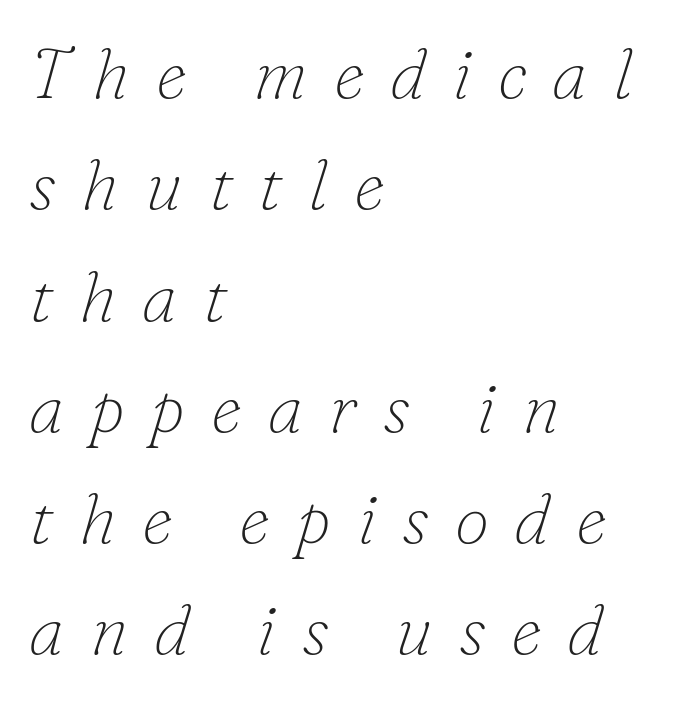
The letterforms stand isolated, each surrounded by extra space. Character widths vary here, with narrow letters taking less room than wide ones. A student would call this left alignment; a typographer would say flush left, rag right. Observe the serifs anchoring each vertical stroke in this sample.
